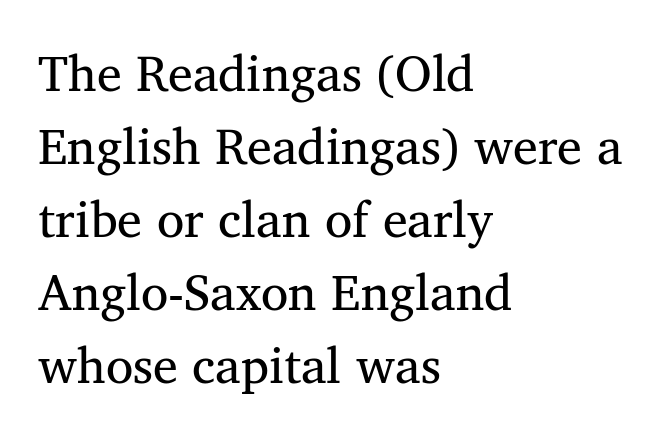
{"serif": "yes", "italic": "no", "bold": "no", "weight": "regular", "width": "normal", "stroke_contrast": "medium", "x_height": "medium", "monospaced": "no", "underline": "no", "align": "left", "line_spacing": "normal", "line_spacing_ratio": 1.46, "letter_spacing": "normal", "letter_spacing_em": 0.0, "glyph_px": 50}
